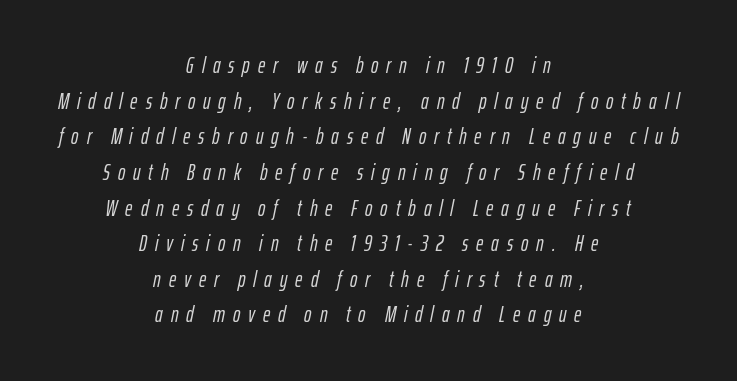
The image shows 22 px text type, italic (leaning right); set centered, normal line spacing (1.62x), unusually wide letter spacing (+0.36 em), not underlined.
